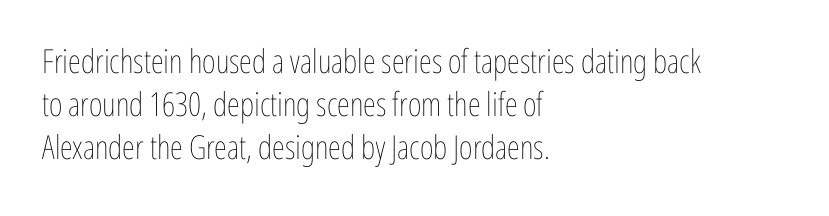
Q: Is the text bold? A: No.
Q: Is the text italic (slanted)? A: No, it is upright.
Q: Is the text underlined? A: No.
Q: How is the paragraph aligned? A: Left-aligned.
Q: Is the spacing between letters normal or unusually wide? A: Normal.
Q: Is the spacing between lines tight, normal or loose? A: Normal.
Q: Width (condensed, normal, or wide)? A: Condensed.
Q: Stroke contrast? A: Low.
Q: x-height? A: Medium.
Q: Monospaced? A: No.
